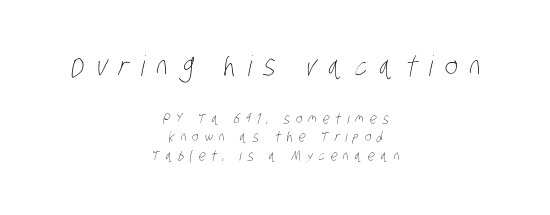
Where is the straight margin? There isn't one; the lines are centered. Leading matches the norm, producing a regular column. Inter-character spacing is expanded well beyond the font's built-in metrics. The cut favours lightness, reaching ordinary text weight at its darkest. The glyphs are unaccompanied by any horizontal stroke below them.
